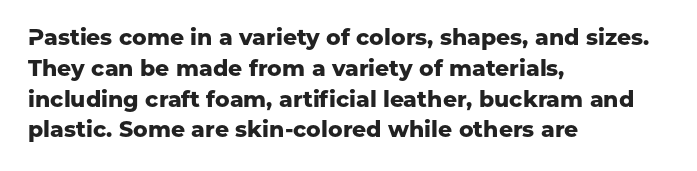
Q: Is the text bold? A: Yes.
Q: Is the text italic (slanted)? A: No, it is upright.
Q: Is the text underlined? A: No.
Q: How is the paragraph aligned? A: Left-aligned.
Q: Is the spacing between letters normal or unusually wide? A: Normal.
Q: Is the spacing between lines tight, normal or loose? A: Normal.
